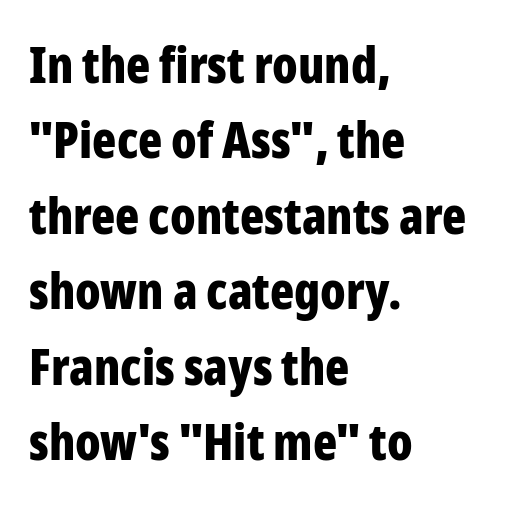
Q: Is the text bold? A: Yes.
Q: Is the text italic (slanted)? A: No, it is upright.
Q: Is the typeface a serif or a sans-serif typeface? A: Sans-serif.
Q: Is the text underlined? A: No.
Q: How is the paragraph aligned? A: Left-aligned.
Q: Is the spacing between letters normal or unusually wide? A: Normal.
Q: Is the spacing between lines tight, normal or loose? A: Normal.
Q: Width (condensed, normal, or wide)? A: Condensed.
Q: Stroke contrast? A: Low.
Q: x-height? A: Medium.
Q: Monospaced? A: No.
